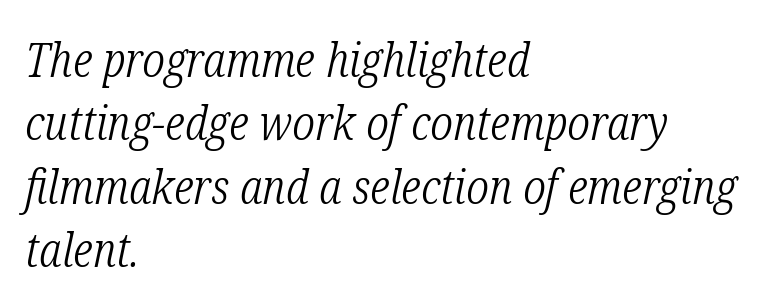
Q: Is the text bold? A: No.
Q: Is the text italic (slanted)? A: Yes, it leans right by about 12 degrees.
Q: Is the typeface a serif or a sans-serif typeface? A: Serif.
Q: Is the text underlined? A: No.
Q: How is the paragraph aligned? A: Left-aligned.
Q: Is the spacing between letters normal or unusually wide? A: Normal.
Q: Is the spacing between lines tight, normal or loose? A: Normal.
Q: Width (condensed, normal, or wide)? A: Condensed.
Q: Stroke contrast? A: Low.
Q: x-height? A: Medium.
Q: Monospaced? A: No.
